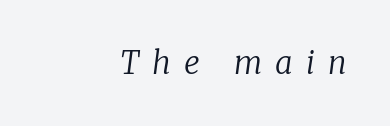
{"serif": "yes", "italic": "yes", "lean": "right", "slant_degrees": 8, "bold": "no", "weight": "regular", "width": "normal", "stroke_contrast": "low", "x_height": "medium", "monospaced": "no", "underline": "no", "align": "right", "letter_spacing": "wide", "letter_spacing_em": 0.43, "glyph_px": 31}
